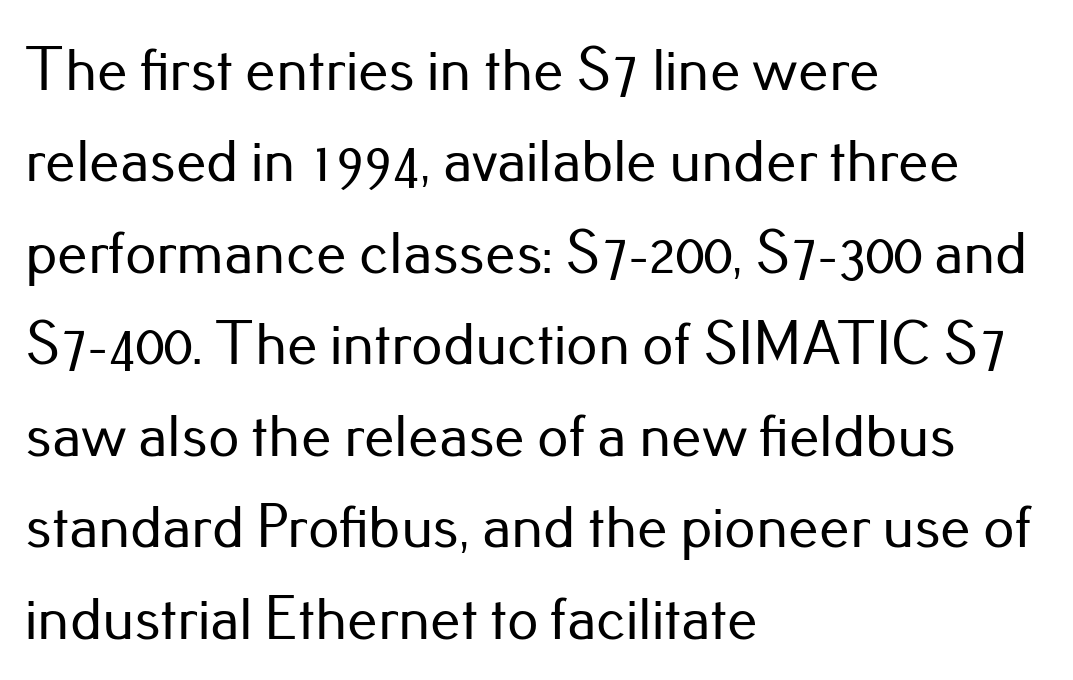
This sample has the flowing, uneven cadence of proportional lettering. Caption: multi-line text, flush left, ragged right. Nothing unusual about the tracking: characters are spaced as the font intends. Letters rest on an invisible, unmarked baseline.
